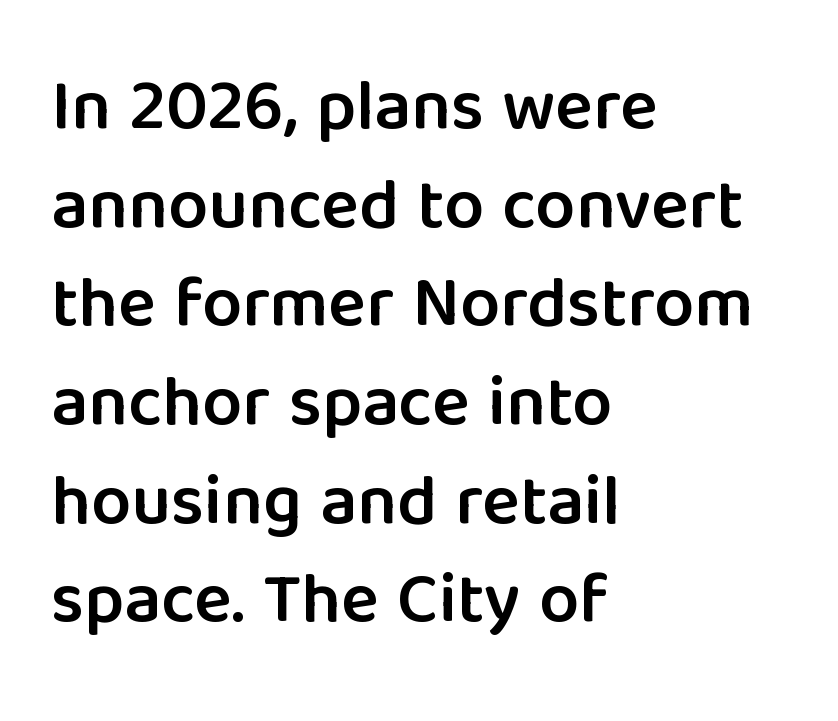
{"serif": "no", "italic": "no", "bold": "semi", "weight": "semibold", "width": "normal", "stroke_contrast": "low", "x_height": "medium", "monospaced": "no", "underline": "no", "align": "left", "line_spacing": "normal", "line_spacing_ratio": 1.39, "letter_spacing": "normal", "letter_spacing_em": 0.0, "glyph_px": 71}
